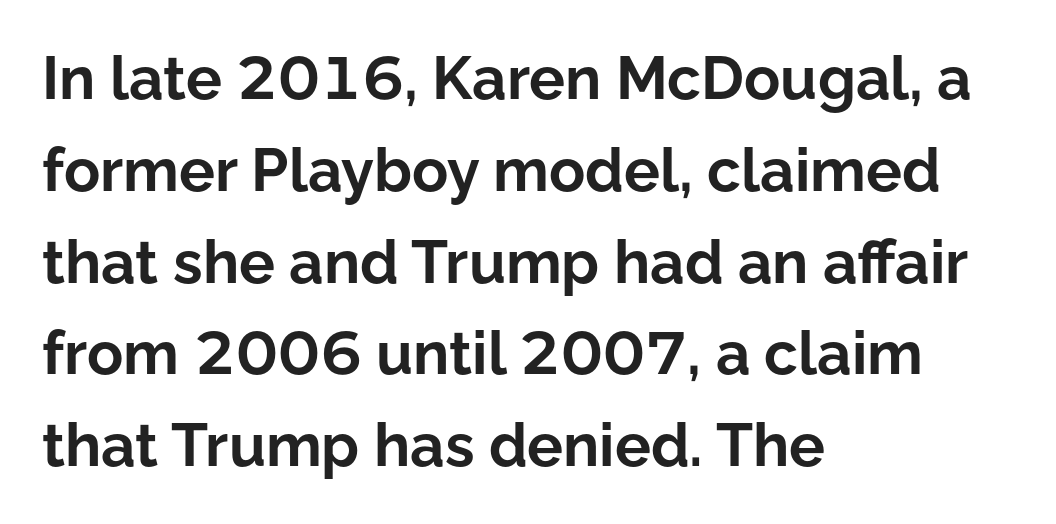
The image shows 60 px bold sans-serif type, upright; set left-aligned, normal line spacing (1.53x), normal letter spacing, not underlined; low stroke contrast and a medium x-height.
